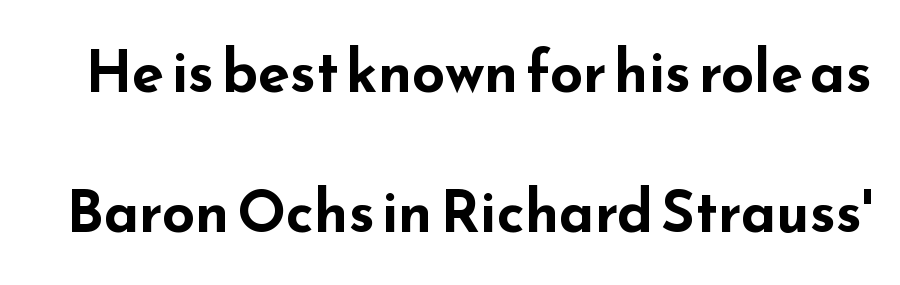
{"serif": "no", "italic": "no", "bold": "yes", "weight": "bold", "width": "wide", "stroke_contrast": "low", "x_height": "small", "monospaced": "no", "underline": "no", "line_spacing": "loose", "line_spacing_ratio": 2.42, "letter_spacing": "normal", "letter_spacing_em": 0.0, "glyph_px": 58}
